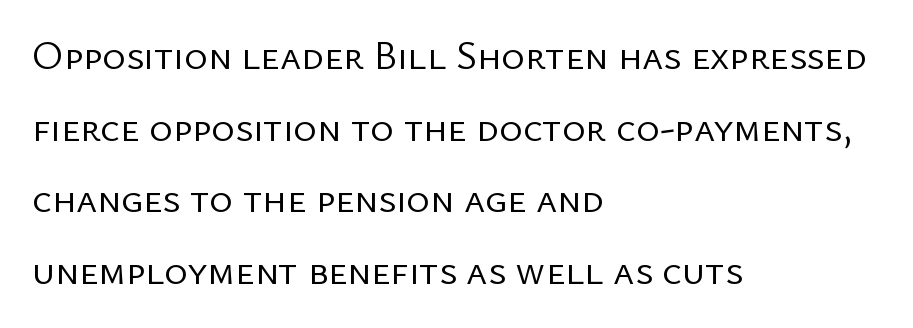
Vertical strokes here are truly vertical. This sample uses plain, unmodified letter spacing. The ragged edge is on the right, which tells us the setting is flush left. Stems here are at most as thick as an everyday book face. The characters display no serif detailing; their extremities are plain. Nobody drew a line under any word here.
